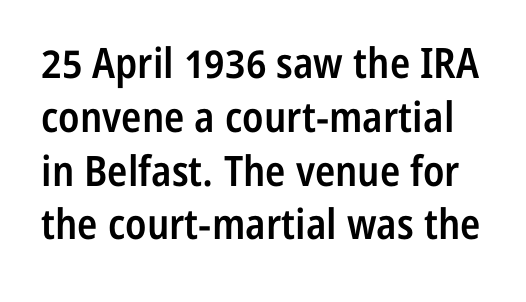
The image shows 42 px semibold, condensed sans-serif type, upright; set normal line spacing (1.28x), normal letter spacing, not underlined; low stroke contrast and a medium x-height.
